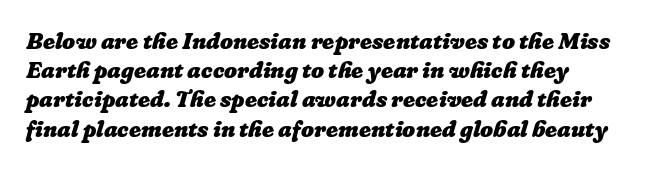
{"bold": "yes", "underline": "no", "align": "left", "line_spacing": "normal", "line_spacing_ratio": 1.27, "letter_spacing": "normal", "letter_spacing_em": 0.0, "glyph_px": 23}
